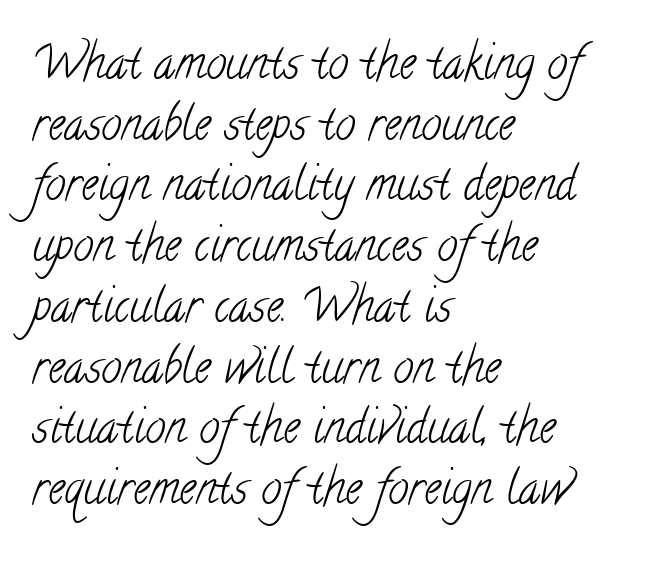
Is the type heavy? It reads as light-to-regular instead. Compared with typical body copy, the letter spacing here is the same. Descenders hang freely into open space. Do the characters align in a grid? No, the font is proportional.
